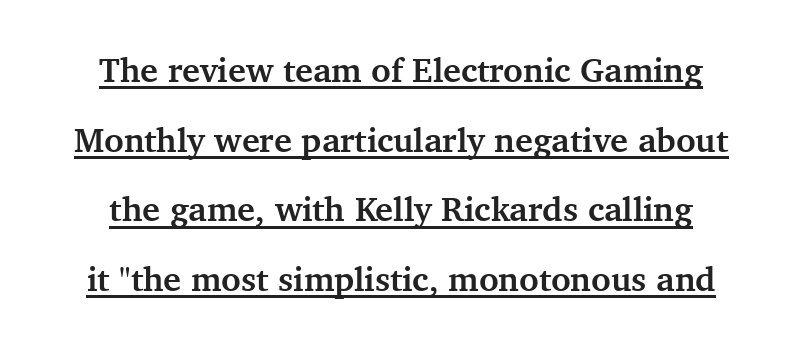
The image shows 34 px semibold serif type, upright; set loose line spacing (2.05x), normal letter spacing, underlined; medium stroke contrast and a medium x-height.
